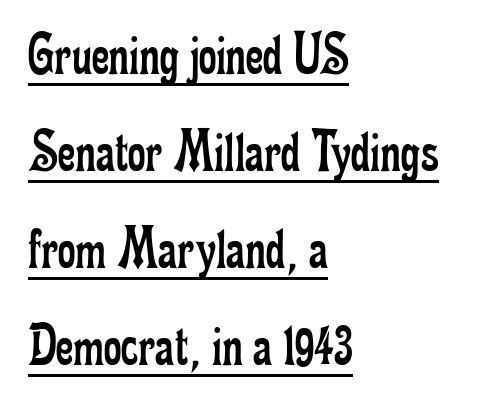
The image shows 61 px regular-weight, condensed serif type, upright; set left-aligned, normal line spacing (1.59x), normal letter spacing, underlined; low stroke contrast and a small x-height.
